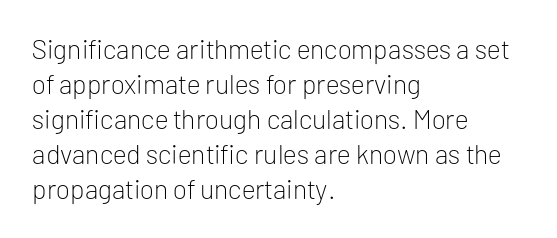
Q: Is the text bold? A: No.
Q: Is the text italic (slanted)? A: No, it is upright.
Q: Is the text underlined? A: No.
Q: How is the paragraph aligned? A: Left-aligned.
Q: Is the spacing between letters normal or unusually wide? A: Normal.
Q: Is the spacing between lines tight, normal or loose? A: Normal.
